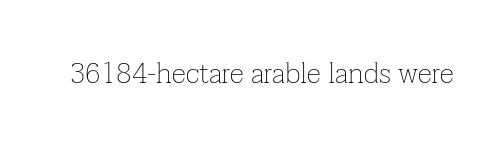
{"serif": "yes", "italic": "no", "bold": "no", "weight": "thin", "width": "normal", "stroke_contrast": "low", "x_height": "medium", "monospaced": "no", "underline": "no", "letter_spacing": "normal", "letter_spacing_em": 0.0, "glyph_px": 29}
